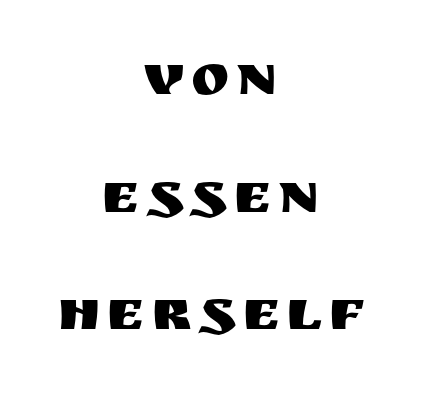
{"serif": "no", "italic": "no", "width": "normal", "stroke_contrast": "medium", "x_height": "large", "monospaced": "no", "underline": "no", "align": "center", "line_spacing": "loose", "line_spacing_ratio": 2.03, "glyph_px": 58}
